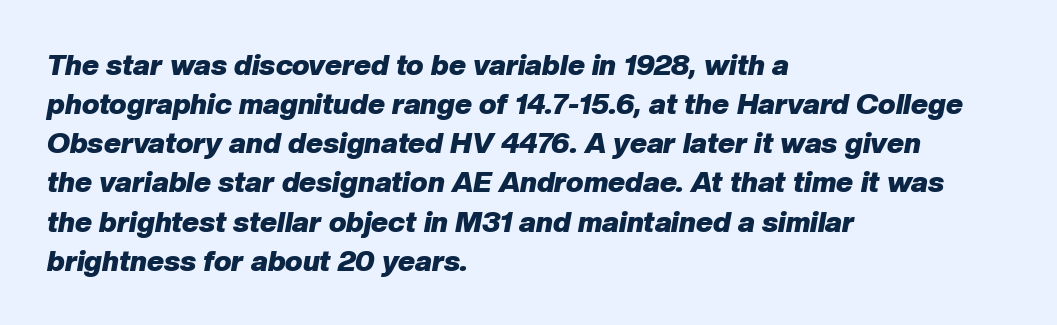
Q: Is the text bold? A: Yes.
Q: Is the text italic (slanted)? A: Yes, it leans right by about 10 degrees.
Q: Is the text underlined? A: No.
Q: How is the paragraph aligned? A: Left-aligned.
Q: Is the spacing between letters normal or unusually wide? A: Normal.
Q: Is the spacing between lines tight, normal or loose? A: Normal.
Q: Width (condensed, normal, or wide)? A: Normal.
Q: Stroke contrast? A: Low.
Q: x-height? A: Medium.
Q: Monospaced? A: No.
